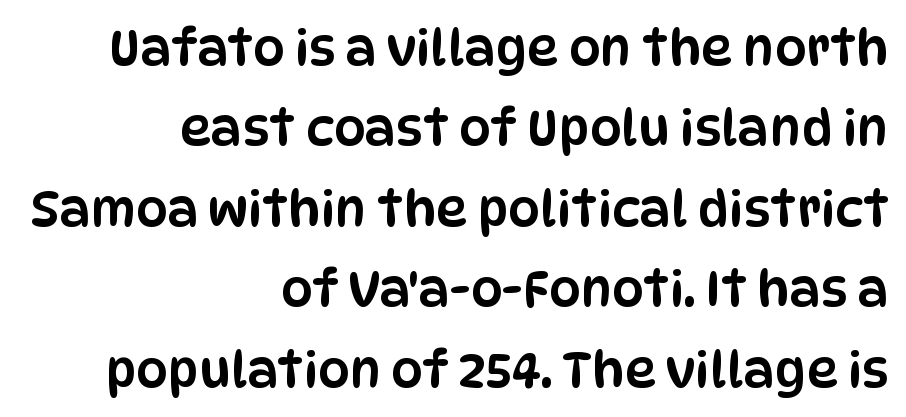
The image shows 50 px condensed sans-serif type, upright; set right-aligned, normal line spacing (1.61x), normal letter spacing, not underlined; low stroke contrast and a large x-height.
